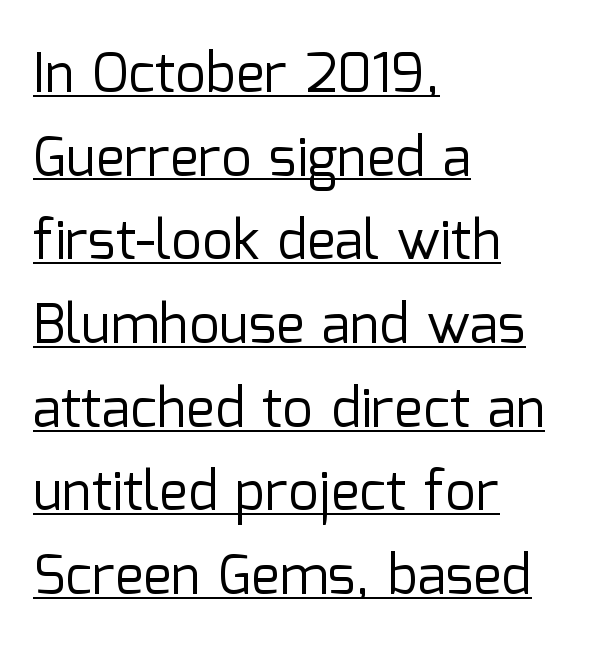
The typography opts for an upright posture over an oblique one. The line-height multiplier appears to be the usual default. Nothing unusual about the tracking: characters are spaced as the font intends. The sample's only ornament is a line tracing under the words.
